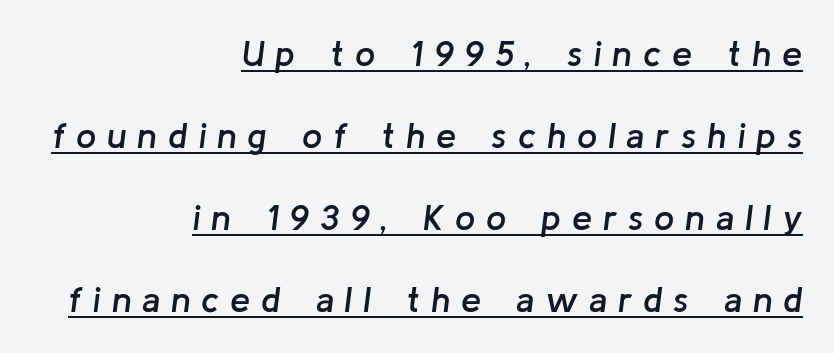
{"italic": "yes", "lean": "right", "slant_degrees": 8, "bold": "semi", "weight": "semibold", "width": "normal", "stroke_contrast": "low", "x_height": "medium", "monospaced": "no", "underline": "yes", "align": "right", "line_spacing": "loose", "line_spacing_ratio": 2.28, "letter_spacing": "wide", "letter_spacing_em": 0.3, "glyph_px": 36}
